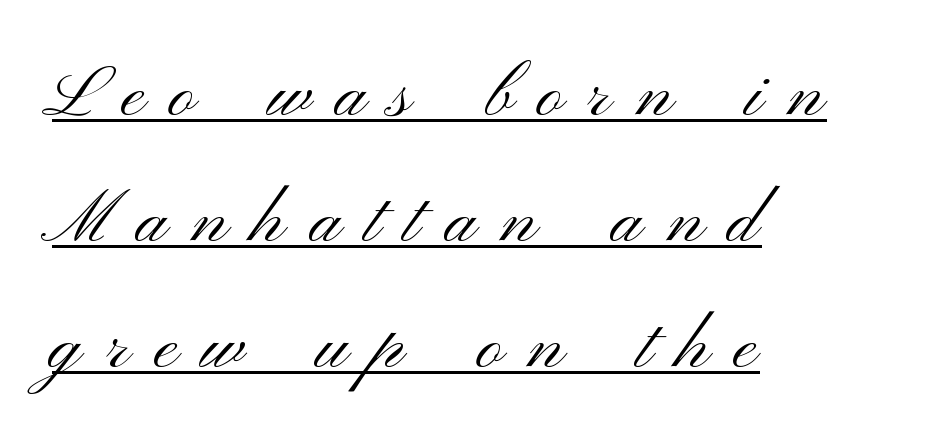
Q: Is the text bold? A: No.
Q: Is the text italic (slanted)? A: Yes.
Q: Is the typeface a serif or a sans-serif typeface? A: Sans-serif.
Q: Is the text underlined? A: Yes.
Q: How is the paragraph aligned? A: Left-aligned.
Q: Is the spacing between letters normal or unusually wide? A: Unusually wide.
Q: Width (condensed, normal, or wide)? A: Wide.
Q: Stroke contrast? A: Medium.
Q: x-height? A: Small.
Q: Monospaced? A: No.
